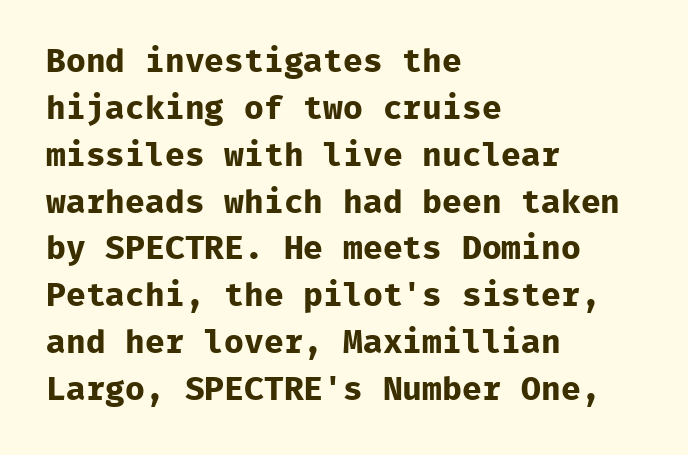
The image shows 33 px bold sans-serif type, upright, monospaced; set left-aligned, normal line spacing (1.42x), normal letter spacing, not underlined; low stroke contrast and a medium x-height.
